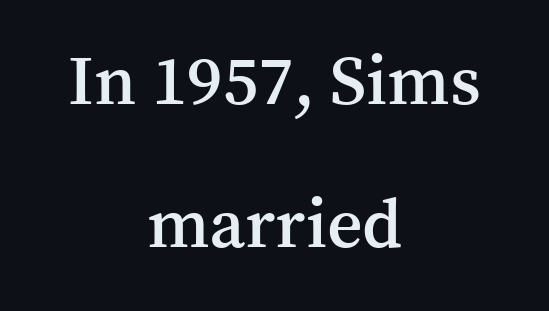
{"serif": "yes", "italic": "no", "bold": "semi", "weight": "semibold", "width": "normal", "stroke_contrast": "medium", "x_height": "medium", "monospaced": "no", "underline": "no", "align": "center", "line_spacing": "loose", "line_spacing_ratio": 2.07, "letter_spacing": "normal", "letter_spacing_em": 0.0, "glyph_px": 69}
